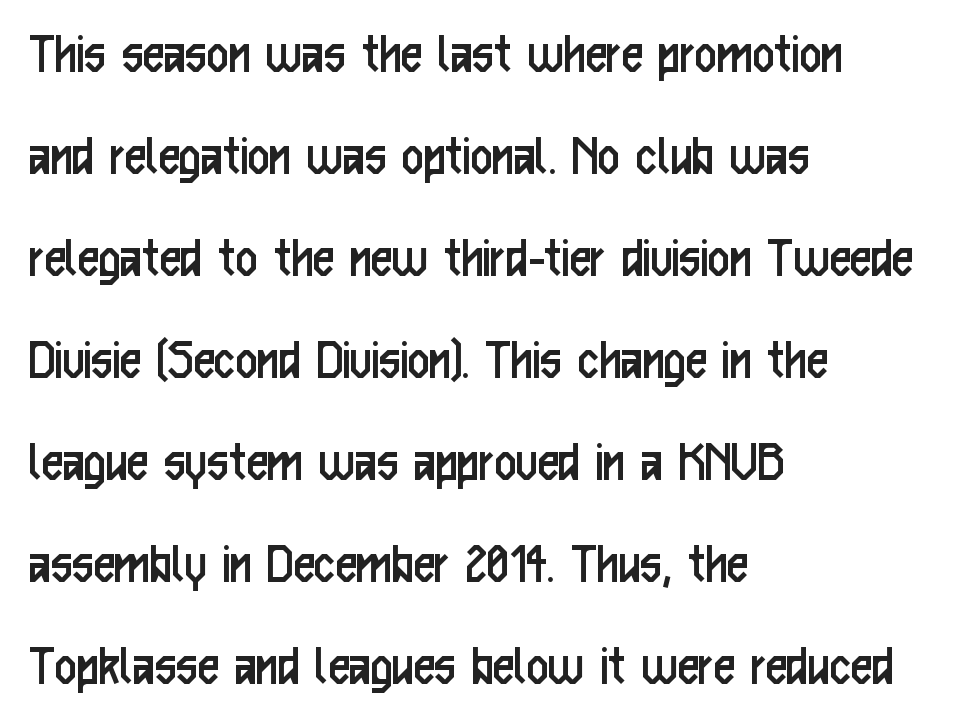
Q: Is the text bold? A: No.
Q: Is the text italic (slanted)? A: No, it is upright.
Q: Is the typeface a serif or a sans-serif typeface? A: Sans-serif.
Q: Is the text underlined? A: No.
Q: How is the paragraph aligned? A: Left-aligned.
Q: Is the spacing between letters normal or unusually wide? A: Normal.
Q: Is the spacing between lines tight, normal or loose? A: Normal.
Q: Width (condensed, normal, or wide)? A: Condensed.
Q: Stroke contrast? A: Low.
Q: x-height? A: Medium.
Q: Monospaced? A: No.
